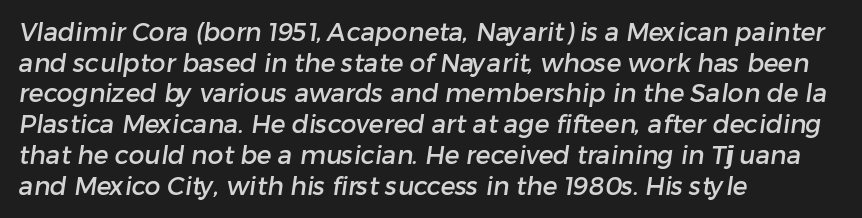
The image shows 25 px text type; set left-aligned, line spacing 1.23x, normal letter spacing, not underlined.
